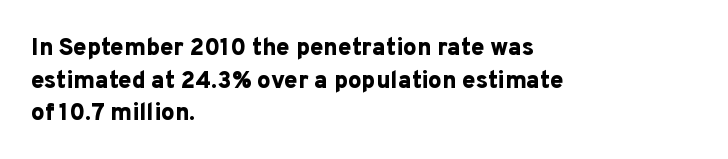
Q: Is the text bold? A: Yes.
Q: Is the text italic (slanted)? A: No, it is upright.
Q: Is the text underlined? A: No.
Q: How is the paragraph aligned? A: Left-aligned.
Q: Is the spacing between letters normal or unusually wide? A: Normal.
Q: Is the spacing between lines tight, normal or loose? A: Normal.
